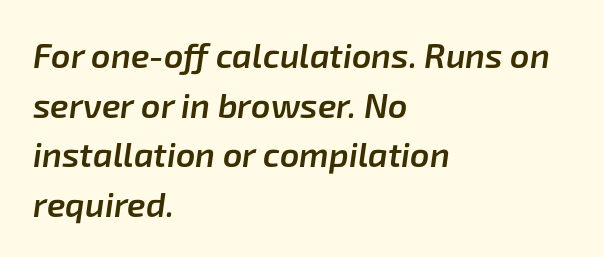
Plain, unruled lines of type. What weight is shown? A semibold, between regular and bold. The passage shown has conventional tracking throughout. In CSS terms this would be text-align: left.
